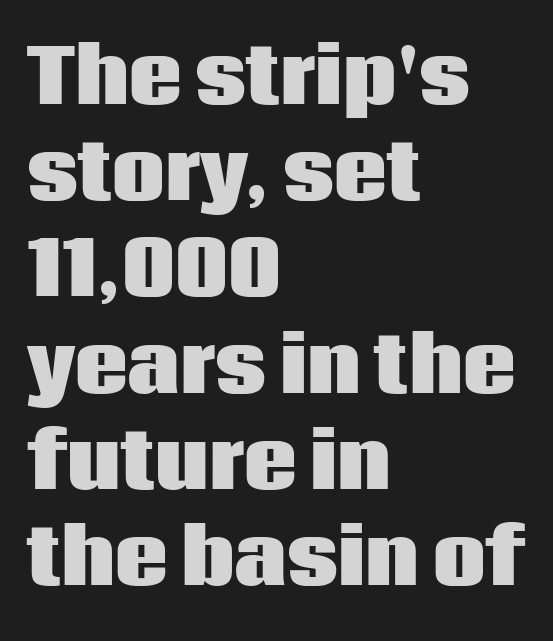
The image shows 74 px heavy sans-serif type, upright; set left-aligned, normal line spacing (1.3x), normal letter spacing, not underlined; low stroke contrast and a large x-height.
